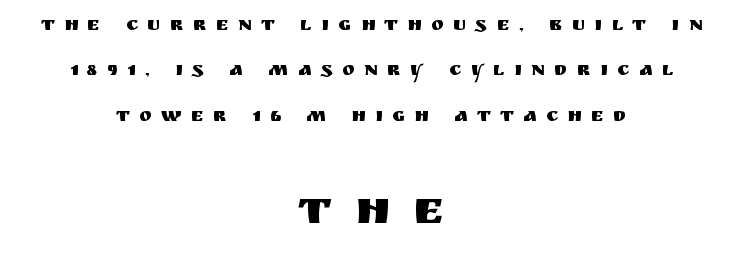
The image shows 47 px sans-serif type, upright; set centered, loose line spacing (2.39x), unusually wide letter spacing (+0.5 em), not underlined; the second (bottom) block is 2.47x larger; medium stroke contrast and a large x-height.
